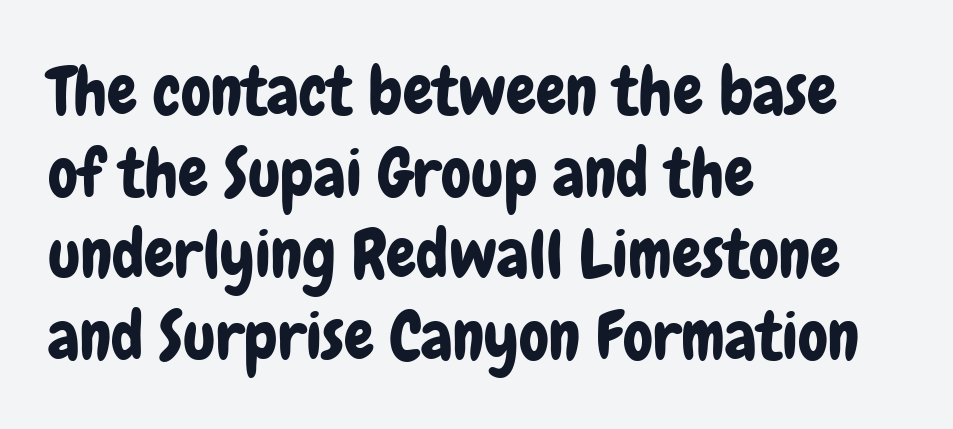
The face used here is rendered with its standard letterfit. Each letter's strokes conclude bluntly, with no projecting serifs. This sample is left-justified, so line endings fall wherever the words run out. Unlike italic type, these characters show no tilt at all. The specimen omits any rule beneath the text block's lines.
